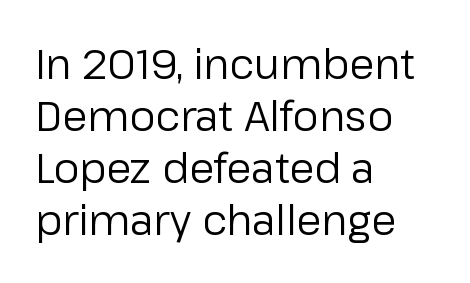
{"serif": "no", "italic": "no", "bold": "no", "weight": "regular", "width": "normal", "stroke_contrast": "low", "x_height": "medium", "monospaced": "no", "underline": "no", "align": "left", "line_spacing": "normal", "line_spacing_ratio": 1.27, "letter_spacing": "normal", "letter_spacing_em": 0.0, "glyph_px": 41}
